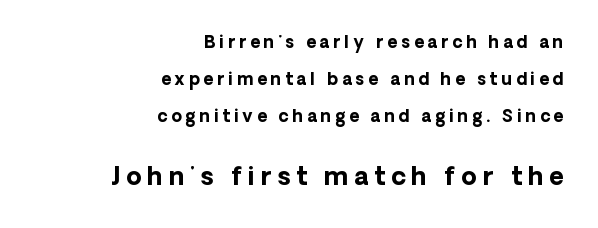
You could only call the tracking loose — the letters float apart. Ascenders rise straight up at ninety degrees. Is there much room between lines? Yes — plenty of vertical air separates them. Unmarked baselines from the first word to the last.
